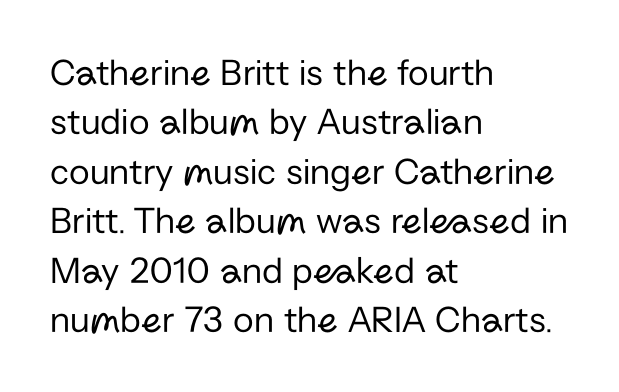
A typesetter would call this zero additional tracking. Does the lettering tilt? It doesn't — this is upright. Vertical spacing — default. Look at the bottom of the vertical strokes: they stop flat, with no serifs.
